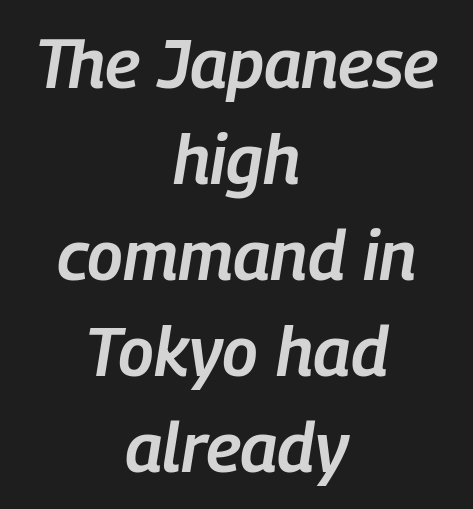
Notice how descenders clear the ascenders below comfortably — that's standard leading. Bare-footed words on every line. Italic: yes, the glyphs are oblique. The letters advance in unequal steps, a hallmark of proportional type.
